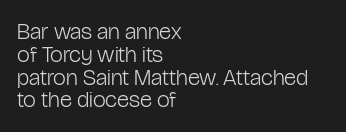
Compared with typical paragraphs, the rows here are closer together. Descender tails drop into unmarked territory. The tracking reads as untouched default to a designer's eye. The paragraph has a hard left edge and a soft right edge. This is not heavy type; no bold has been used.
